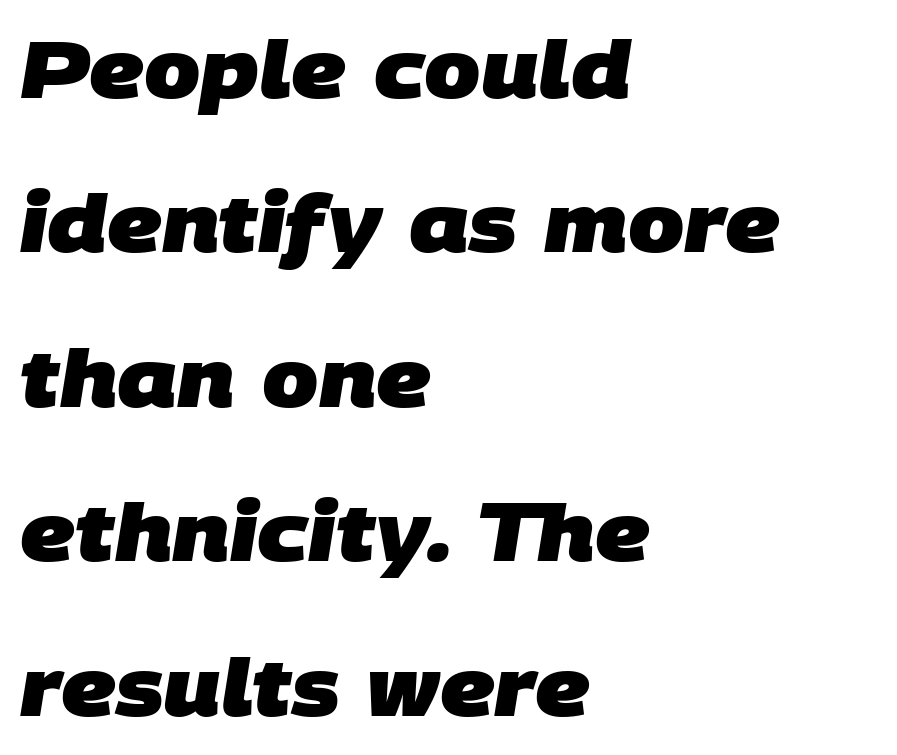
Leading is clearly above the norm, producing a sparse column. You could not count columns in this text — the font is proportionally spaced. Typographically, this falls in the sans-serif category. Nobody drew a line under any word here.
